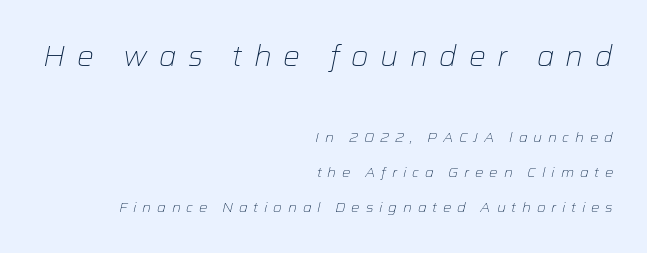
Q: Is the text bold? A: No.
Q: Is the text italic (slanted)? A: Yes, it leans right by about 12 degrees.
Q: Is the text underlined? A: No.
Q: How is the paragraph aligned? A: Right-aligned.
Q: Is the spacing between letters normal or unusually wide? A: Unusually wide.
Q: Is the spacing between lines tight, normal or loose? A: Loose.
Q: Which block of text is set in a larger size, the first (top) or the second (bottom)? A: The first (top) one.
Q: Width (condensed, normal, or wide)? A: Normal.
Q: Stroke contrast? A: Low.
Q: x-height? A: Medium.
Q: Monospaced? A: No.
